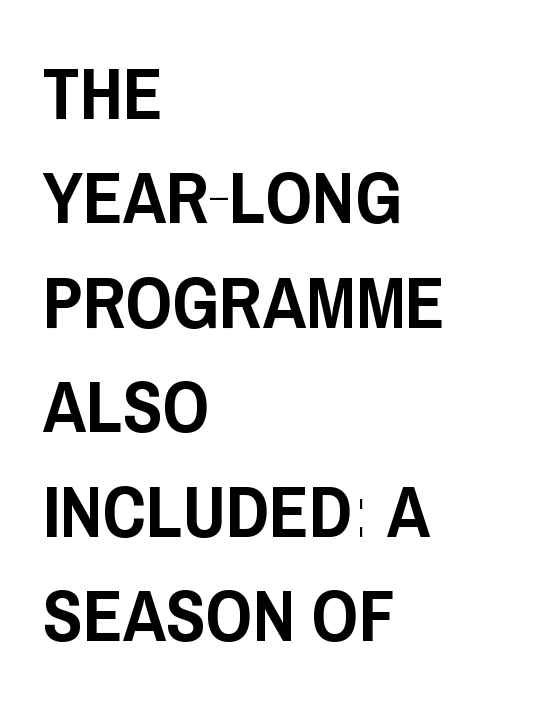
The image shows 73 px condensed sans-serif type, upright; set left-aligned, normal line spacing (1.43x), normal letter spacing, not underlined; low stroke contrast and a large x-height.
